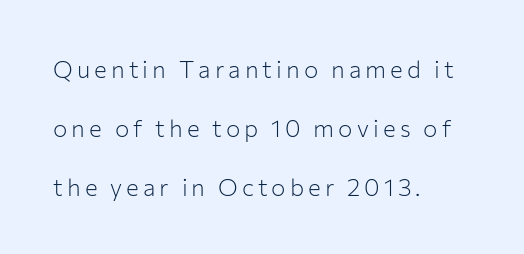
Summary of weight: not heavy and not bold. Short and long lines alike share a common starting point at left. Quick note: underline off. Does the lettering tilt? It doesn't — this is upright. Is there much room between lines? Yes — plenty of vertical air separates them.
